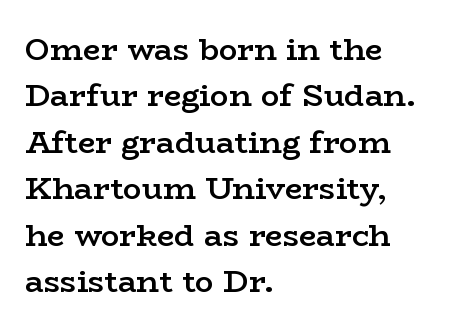
The image shows 31 px semibold, wide serif type, upright; set left-aligned, normal line spacing (1.5x), normal letter spacing, not underlined; low stroke contrast and a medium x-height.
